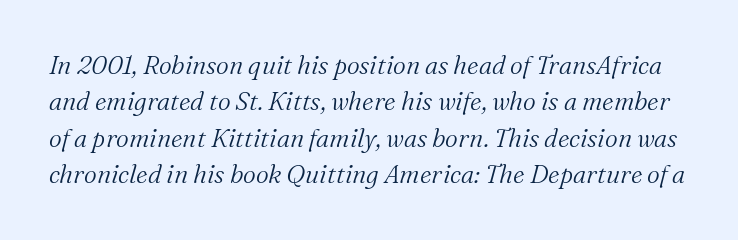
Q: Is the text bold? A: No.
Q: Is the text italic (slanted)? A: Yes, it leans right by about 16 degrees.
Q: Is the text underlined? A: No.
Q: Is the spacing between letters normal or unusually wide? A: Normal.
Q: Is the spacing between lines tight, normal or loose? A: Normal.
